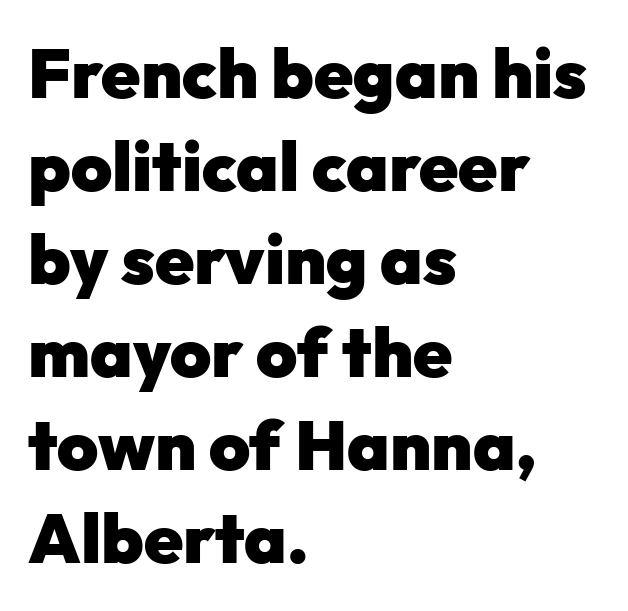
The paragraph shown leans on its left margin. Check the space under the baseline: it is left empty. This is heavy type, rendered in bold. Students, observe: this is what conventionally led text looks like. A typesetter would call this proportional, since set widths differ per character. A typesetter would call this zero additional tracking.
